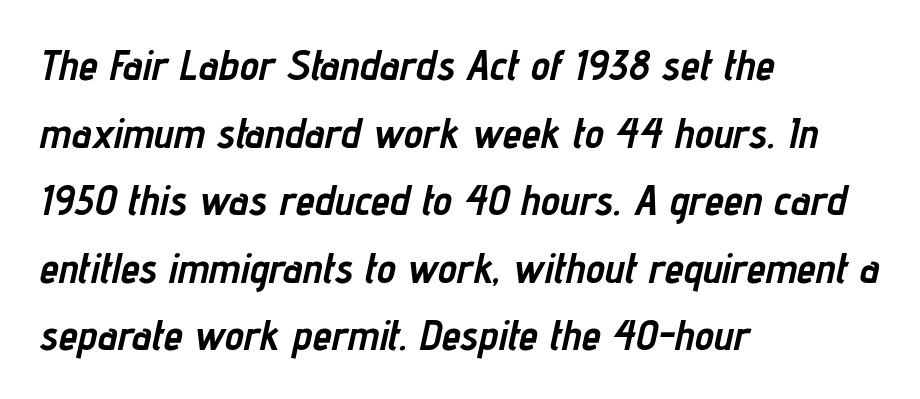
The image shows 43 px semibold, condensed type, italic (leaning right); set left-aligned, normal line spacing (1.57x), normal letter spacing, not underlined; low stroke contrast and a medium x-height.
